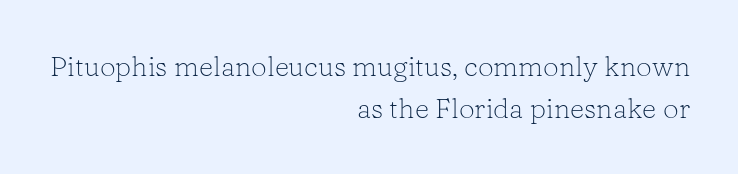
Q: Is the text bold? A: No.
Q: Is the text italic (slanted)? A: No, it is upright.
Q: Is the typeface a serif or a sans-serif typeface? A: Serif.
Q: Is the text underlined? A: No.
Q: How is the paragraph aligned? A: Right-aligned.
Q: Is the spacing between letters normal or unusually wide? A: Normal.
Q: Is the spacing between lines tight, normal or loose? A: Normal.
Q: Width (condensed, normal, or wide)? A: Normal.
Q: Stroke contrast? A: Low.
Q: x-height? A: Medium.
Q: Monospaced? A: No.
